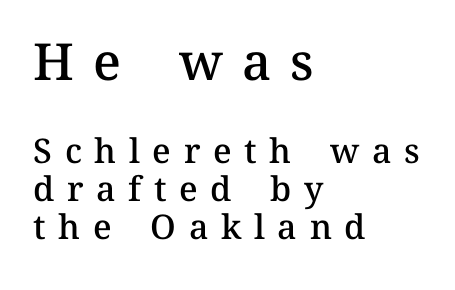
Q: Is the text bold? A: Semi-bold.
Q: Is the text italic (slanted)? A: No, it is upright.
Q: Is the text underlined? A: No.
Q: How is the paragraph aligned? A: Left-aligned.
Q: Is the spacing between letters normal or unusually wide? A: Unusually wide.
Q: Is the spacing between lines tight, normal or loose? A: Tight.
Q: Which block of text is set in a larger size, the first (top) or the second (bottom)? A: The first (top) one.
Q: Width (condensed, normal, or wide)? A: Normal.
Q: Stroke contrast? A: Medium.
Q: x-height? A: Medium.
Q: Monospaced? A: No.
